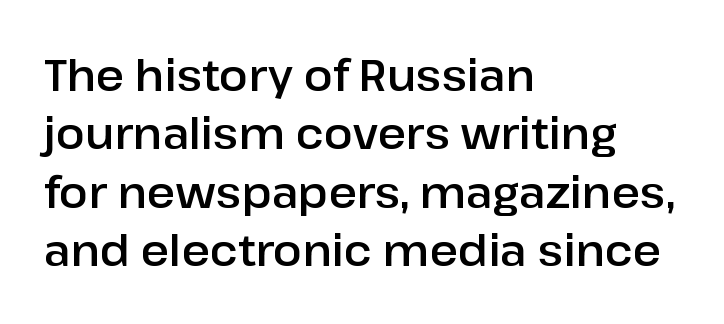
Q: Is the text italic (slanted)? A: No, it is upright.
Q: Is the typeface a serif or a sans-serif typeface? A: Sans-serif.
Q: Is the text underlined? A: No.
Q: How is the paragraph aligned? A: Left-aligned.
Q: Is the spacing between letters normal or unusually wide? A: Normal.
Q: Is the spacing between lines tight, normal or loose? A: Normal.
Q: Width (condensed, normal, or wide)? A: Normal.
Q: Stroke contrast? A: Low.
Q: x-height? A: Medium.
Q: Monospaced? A: No.
